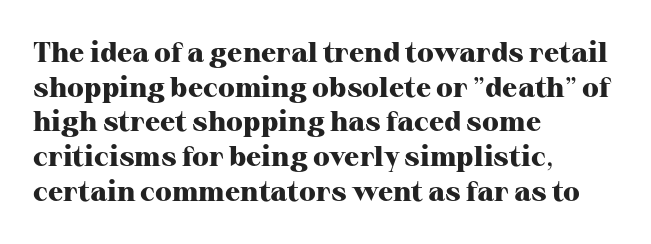
Letters rest on an invisible, unmarked baseline. Spacing verdict: proportional, widths tailored to each character. Each glyph is drawn with heavy, bold strokes. Style check: upright. These lines stack with their left ends in a neat column. What kind of face is this? One with serifs.
